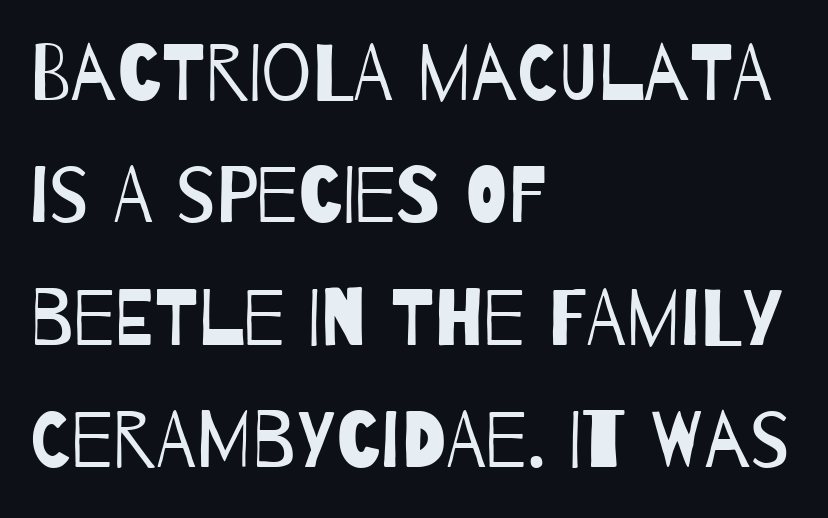
Q: Is the text bold? A: No.
Q: Is the typeface a serif or a sans-serif typeface? A: Sans-serif.
Q: Is the text underlined? A: No.
Q: How is the paragraph aligned? A: Left-aligned.
Q: Is the spacing between letters normal or unusually wide? A: Normal.
Q: Is the spacing between lines tight, normal or loose? A: Normal.
Q: Width (condensed, normal, or wide)? A: Condensed.
Q: Stroke contrast? A: Low.
Q: x-height? A: Large.
Q: Monospaced? A: No.
